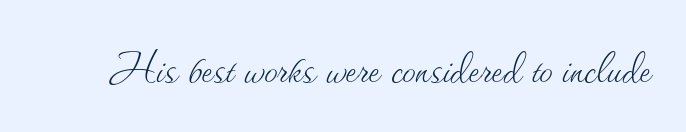
Q: Is the text bold? A: No.
Q: Is the text italic (slanted)? A: Yes.
Q: Is the text underlined? A: No.
Q: Is the spacing between letters normal or unusually wide? A: Normal.
Q: Width (condensed, normal, or wide)? A: Normal.
Q: Stroke contrast? A: Medium.
Q: x-height? A: Small.
Q: Monospaced? A: No.
